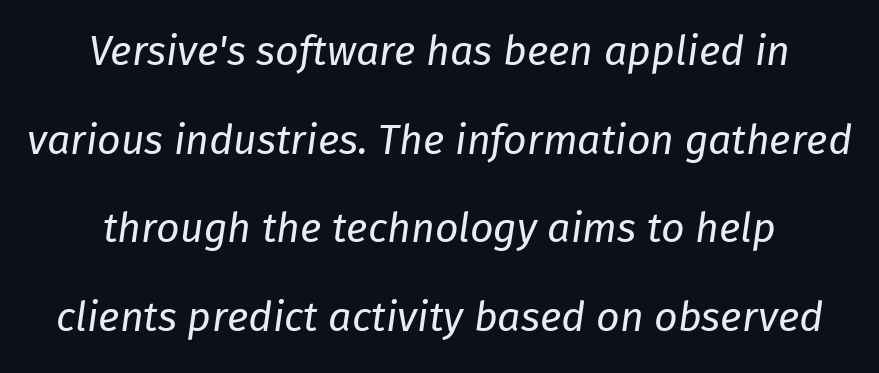
The image shows 41 px regular-weight type, italic (leaning right); set centered, loose line spacing (2.16x), normal letter spacing, not underlined; low stroke contrast and a medium x-height.
